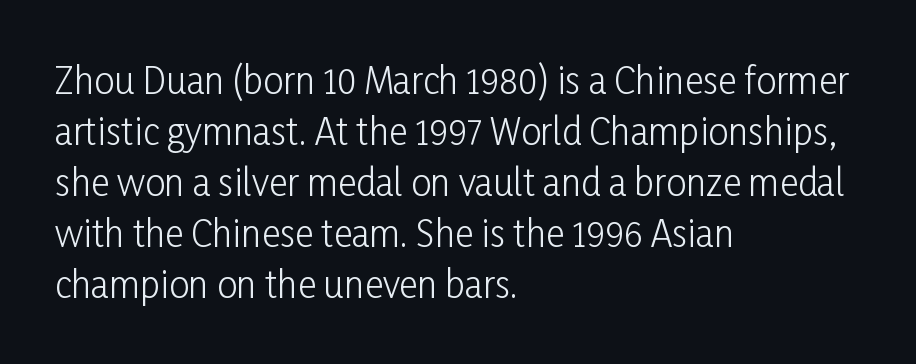
Q: Is the text bold? A: No.
Q: Is the text italic (slanted)? A: No, it is upright.
Q: Is the typeface a serif or a sans-serif typeface? A: Sans-serif.
Q: Is the text underlined? A: No.
Q: How is the paragraph aligned? A: Left-aligned.
Q: Is the spacing between letters normal or unusually wide? A: Normal.
Q: Is the spacing between lines tight, normal or loose? A: Normal.
Q: Width (condensed, normal, or wide)? A: Condensed.
Q: Stroke contrast? A: Low.
Q: x-height? A: Medium.
Q: Monospaced? A: No.
